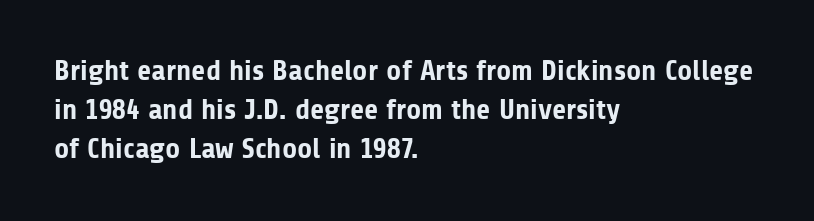
Does the leading feel generous? No, just average. The tracking reads as untouched default to a designer's eye. You can tell it's not italic because the verticals are truly vertical. These lines are composed in type without serifs.
